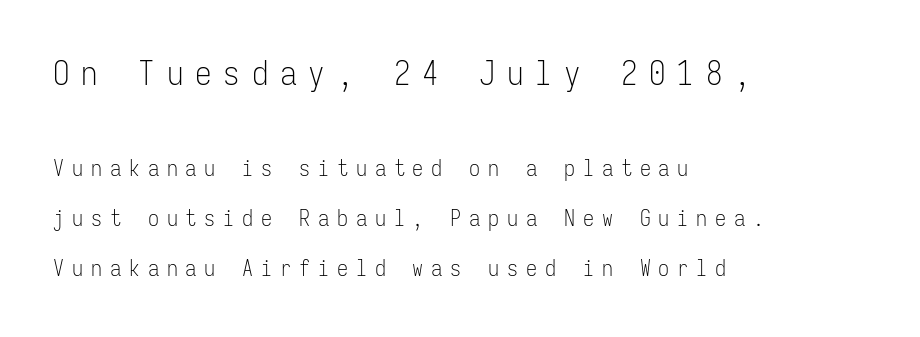
{"serif": "no", "italic": "no", "bold": "no", "weight": "light", "width": "condensed", "stroke_contrast": "low", "x_height": "medium", "monospaced": "yes", "underline": "no", "align": "left", "line_spacing": "loose", "line_spacing_ratio": 2.27, "letter_spacing": "wide", "letter_spacing_em": 0.36, "larger_block": "first", "size_ratio": 1.5, "glyph_px": 33}
